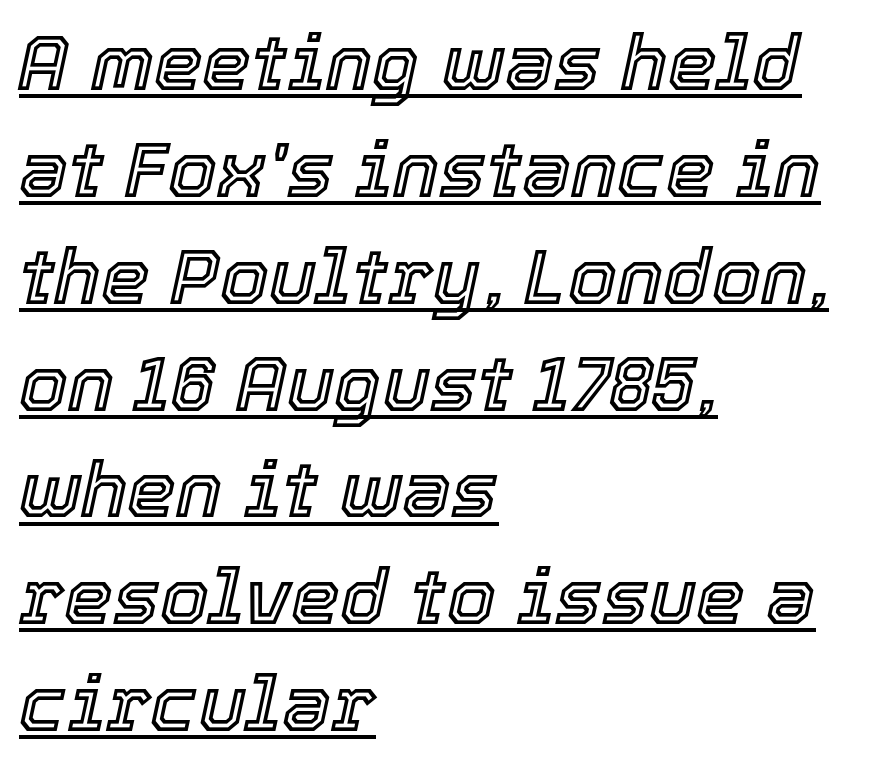
The image shows 78 px text type, italic (leaning right); set left-aligned, normal line spacing (1.37x), normal letter spacing, underlined; a medium x-height.
